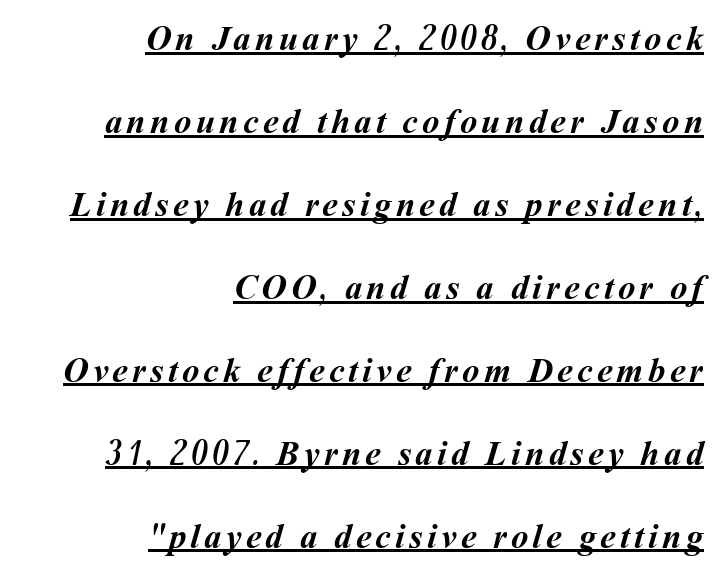
The typesetter has applied underlining to the passage shown. The leading is generous, giving the passage an open texture. I'd describe the lettering as bold — thick and assertive. The lines in this sample share a right terminus and differ only in where they begin. The letters advance in unequal steps, a hallmark of proportional type.
